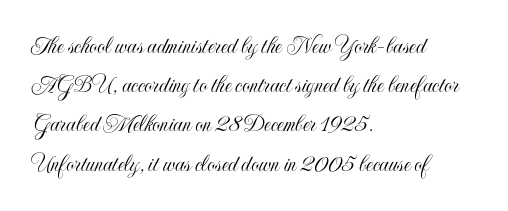
The image shows 25 px text type; set left-aligned, normal line spacing (1.57x), normal letter spacing, not underlined.
